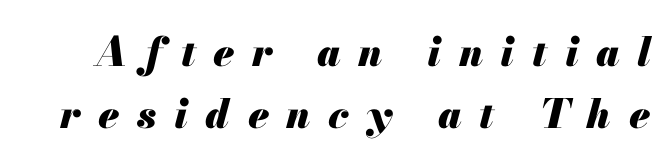
{"italic": "yes", "lean": "right", "slant_degrees": 13, "bold": "yes", "weight": "heavy", "width": "normal", "stroke_contrast": "medium", "x_height": "small", "monospaced": "no", "underline": "no", "line_spacing": "normal", "line_spacing_ratio": 1.54, "letter_spacing": "wide", "letter_spacing_em": 0.44, "glyph_px": 40}
